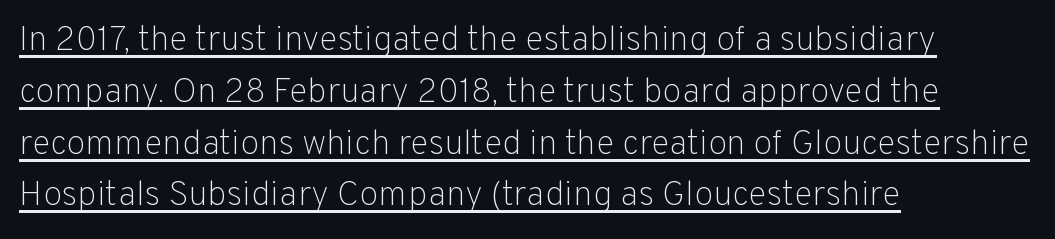
The image shows 35 px light sans-serif type, upright; set left-aligned, normal line spacing (1.48x), normal letter spacing, underlined; low stroke contrast and a medium x-height.
